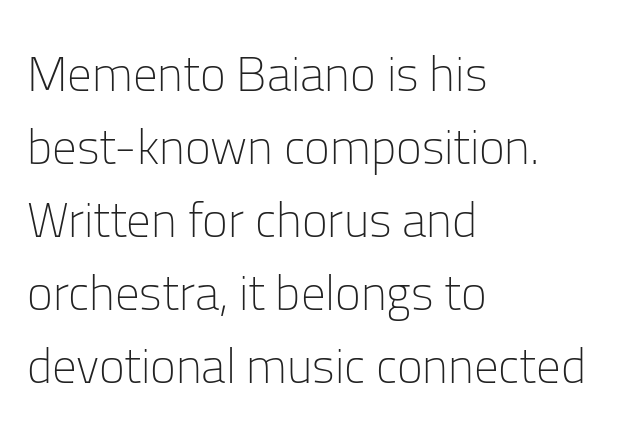
The typeface has the unassuming heft of standard copy or less. No italicization has been applied; the sample stays upright. Line beginnings align vertically; line endings do not. Between one letter and the next there's only the usual sliver of space. Each new line begins a customary step beneath the previous one. The typeface chosen for these lines omits serifs.
